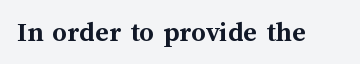
Q: Is the text bold? A: Yes.
Q: Is the text italic (slanted)? A: No, it is upright.
Q: Is the text underlined? A: No.
Q: Is the spacing between letters normal or unusually wide? A: Normal.
Q: Width (condensed, normal, or wide)? A: Normal.
Q: Stroke contrast? A: Medium.
Q: x-height? A: Medium.
Q: Monospaced? A: No.
